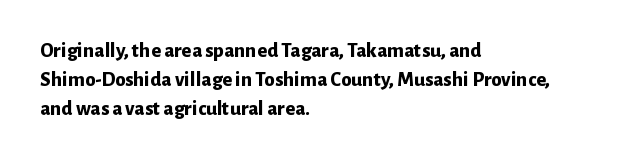
The image shows 21 px bold type, upright; set left-aligned, normal line spacing (1.39x), normal letter spacing, not underlined.
